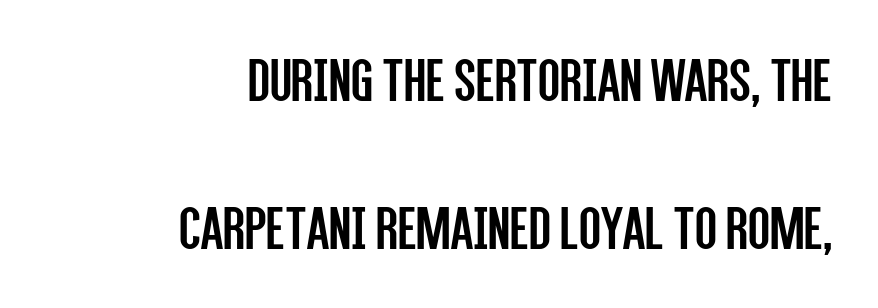
The image shows 64 px regular-weight, condensed sans-serif type, upright; set right-aligned, loose line spacing (2.31x), normal letter spacing, not underlined; low stroke contrast and a large x-height.
